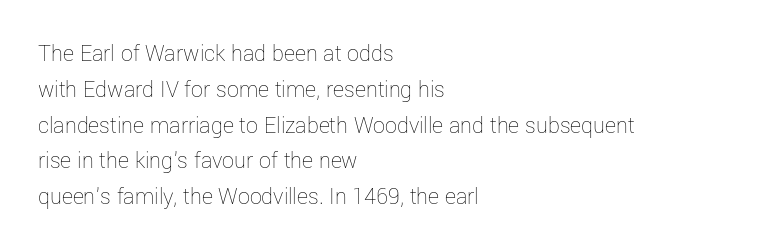
Q: Is the text bold? A: No.
Q: Is the text italic (slanted)? A: No, it is upright.
Q: Is the text underlined? A: No.
Q: How is the paragraph aligned? A: Left-aligned.
Q: Is the spacing between letters normal or unusually wide? A: Normal.
Q: Is the spacing between lines tight, normal or loose? A: Normal.
